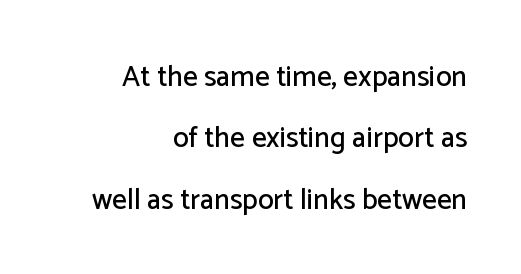
Q: Is the text italic (slanted)? A: No, it is upright.
Q: Is the typeface a serif or a sans-serif typeface? A: Sans-serif.
Q: Is the text underlined? A: No.
Q: How is the paragraph aligned? A: Right-aligned.
Q: Is the spacing between letters normal or unusually wide? A: Normal.
Q: Is the spacing between lines tight, normal or loose? A: Loose.
Q: Width (condensed, normal, or wide)? A: Normal.
Q: Stroke contrast? A: Low.
Q: x-height? A: Medium.
Q: Monospaced? A: No.
